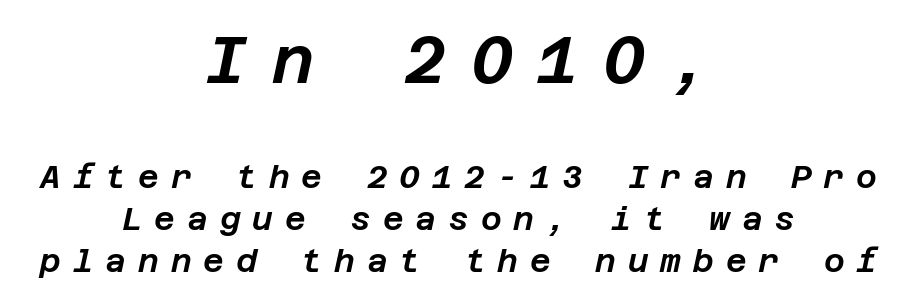
The image shows 65 px text type, italic (leaning right); set centered, normal line spacing (1.3x), unusually wide letter spacing (+0.37 em), not underlined; the first (top) block is 2.03x larger; low stroke contrast and a large x-height.
